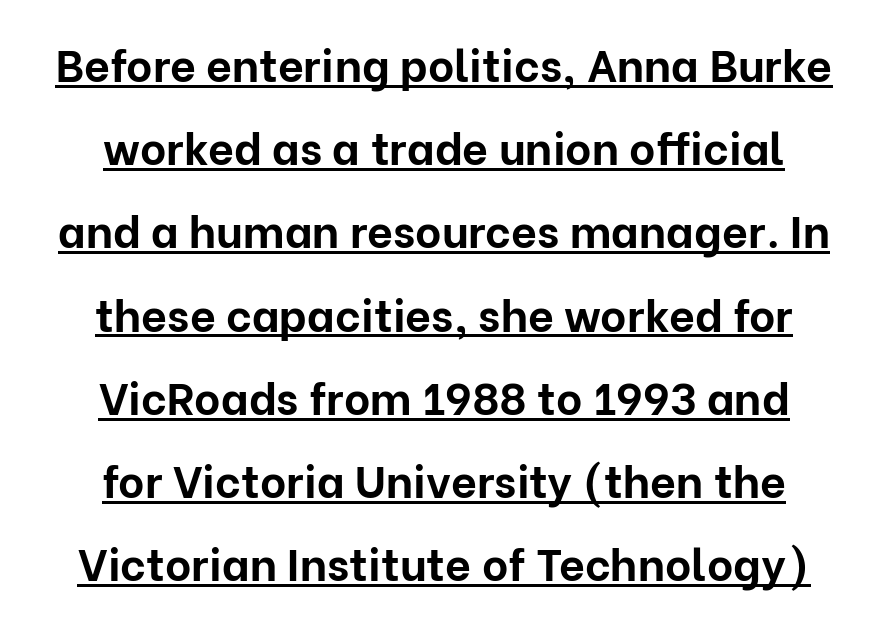
Q: Is the text bold? A: Yes.
Q: Is the text italic (slanted)? A: No, it is upright.
Q: Is the typeface a serif or a sans-serif typeface? A: Sans-serif.
Q: Is the text underlined? A: Yes.
Q: How is the paragraph aligned? A: Centered.
Q: Is the spacing between letters normal or unusually wide? A: Normal.
Q: Width (condensed, normal, or wide)? A: Normal.
Q: Stroke contrast? A: Low.
Q: x-height? A: Medium.
Q: Monospaced? A: No.
